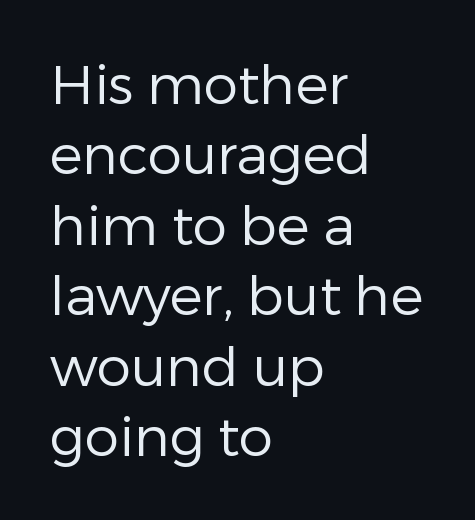
{"serif": "no", "italic": "no", "bold": "no", "weight": "regular", "width": "normal", "stroke_contrast": "low", "x_height": "medium", "monospaced": "no", "underline": "no", "align": "left", "line_spacing": "normal", "line_spacing_ratio": 1.28, "letter_spacing": "normal", "letter_spacing_em": 0.0, "glyph_px": 55}
